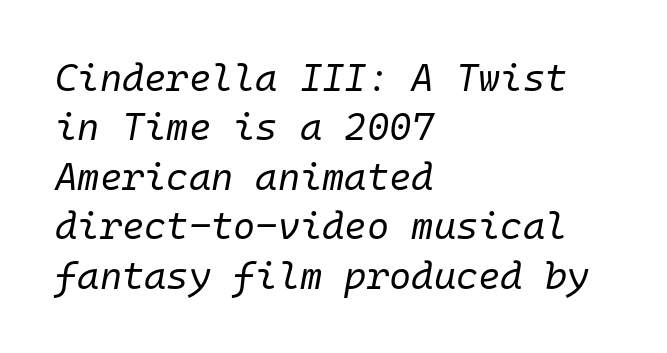
Q: Is the text bold? A: No.
Q: Is the text italic (slanted)? A: Yes, it leans right by about 10 degrees.
Q: Is the text underlined? A: No.
Q: How is the paragraph aligned? A: Left-aligned.
Q: Is the spacing between letters normal or unusually wide? A: Normal.
Q: Is the spacing between lines tight, normal or loose? A: Normal.
Q: Width (condensed, normal, or wide)? A: Normal.
Q: Stroke contrast? A: Low.
Q: x-height? A: Medium.
Q: Monospaced? A: Yes.
